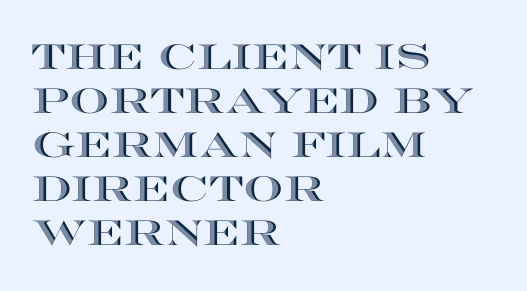
The image shows 35 px wide type, upright; set left-aligned, normal line spacing (1.26x), normal letter spacing, not underlined; a large x-height.
